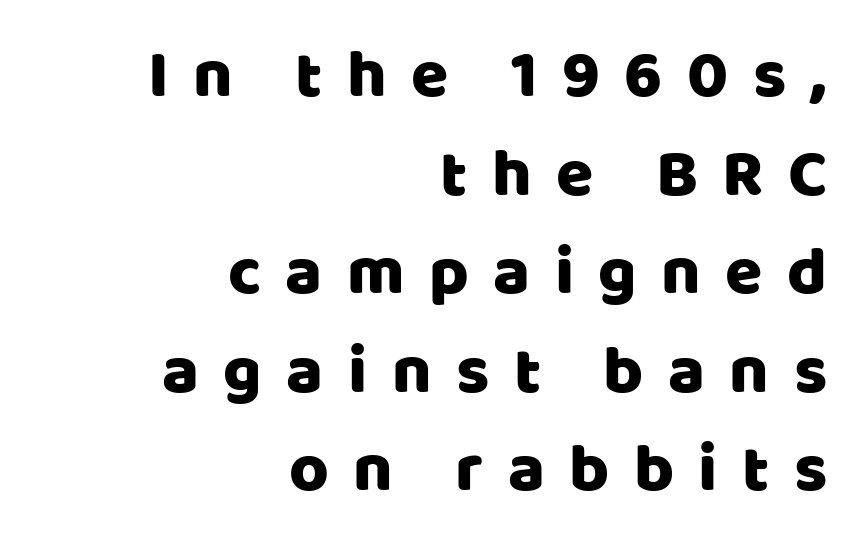
Q: Is the text italic (slanted)? A: No, it is upright.
Q: Is the typeface a serif or a sans-serif typeface? A: Sans-serif.
Q: Is the text underlined? A: No.
Q: How is the paragraph aligned? A: Right-aligned.
Q: Is the spacing between letters normal or unusually wide? A: Unusually wide.
Q: Is the spacing between lines tight, normal or loose? A: Normal.
Q: Width (condensed, normal, or wide)? A: Normal.
Q: Stroke contrast? A: Low.
Q: x-height? A: Large.
Q: Monospaced? A: No.
